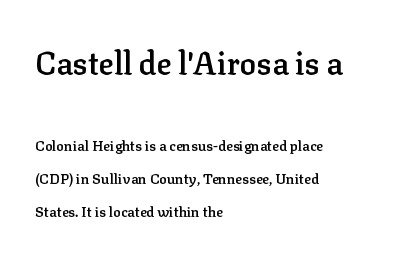
Classification — serif. Alignment: flush left. I'd describe the lettering as semibold — firm but not a full bold. This is the regular roman posture of the typeface.
